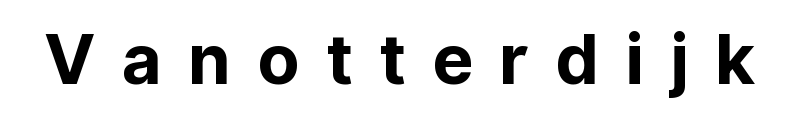
The image shows 69 px bold sans-serif type, upright; set unusually wide letter spacing (+0.38 em), not underlined; low stroke contrast and a medium x-height.
